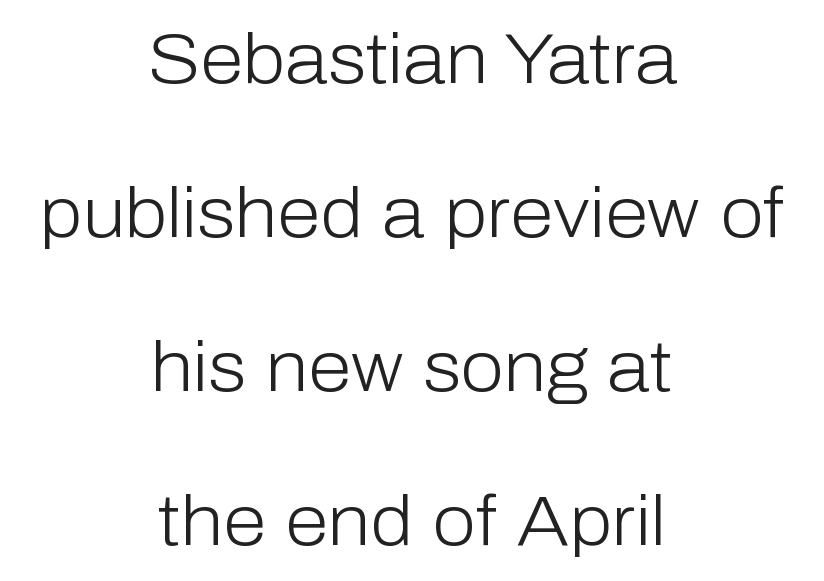
Where is the straight margin? There isn't one; the lines are centered. Think standard paragraph weight, or any step lighter than that. Only glyphs here, with clear space below each row. Does extra space separate the letters? No, they use regular spacing. Varying glyph widths throughout — classic text-font behaviour. Successive baselines arrive slowly, with a big drop between each.
